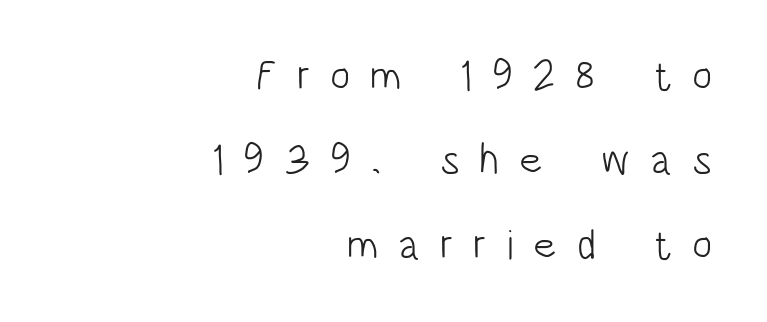
Line endings align vertically; line beginnings do not. Does the lettering tilt? It doesn't — this is upright. Between one letter and the next there's a generous, obvious gap. Check the space under the baseline: it is left empty. Note the varied advance widths — an 'i' is clearly narrower than an 'm'. Widely set lines give the paragraph a tall, airy silhouette.
